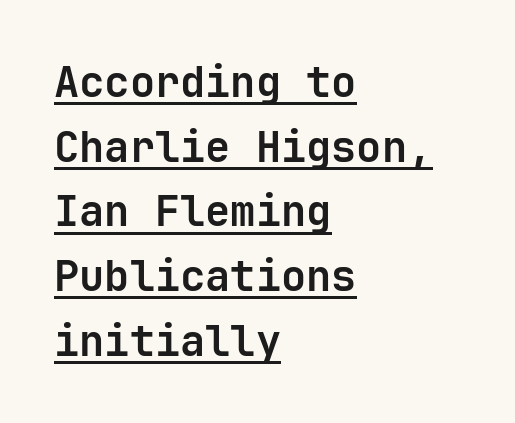
The image shows 42 px bold sans-serif type, upright, monospaced; set left-aligned, normal line spacing (1.54x), normal letter spacing, underlined; low stroke contrast and a medium x-height.
